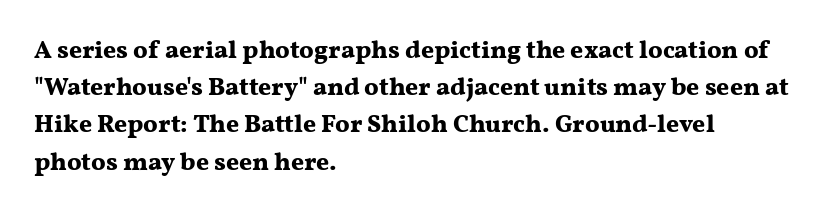
Q: Is the text bold? A: Yes.
Q: Is the text italic (slanted)? A: No, it is upright.
Q: Is the text underlined? A: No.
Q: How is the paragraph aligned? A: Left-aligned.
Q: Is the spacing between letters normal or unusually wide? A: Normal.
Q: Is the spacing between lines tight, normal or loose? A: Normal.
